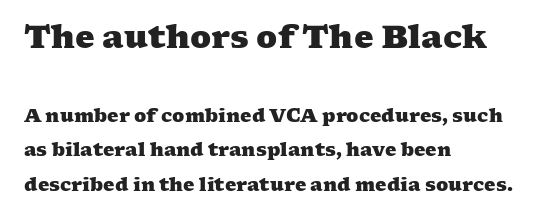
Weight: bold. The rendering shrinks the type as you move from the upper chunk to the lower. Does the leading feel generous? Absolutely, it's lavish. Varying glyph widths throughout — classic text-font behaviour.
